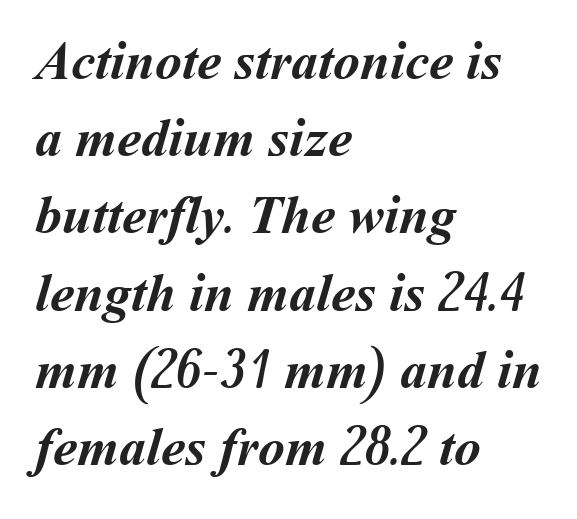
All the whitespace from short lines collects on the right. Tracking value appears to be zero — textbook default spacing. These lines carry a lot of weight — the face is fully bold. The zone under the glyphs is completely vacant. Each letter keeps its own natural width here, so spacing adapts to shape.
